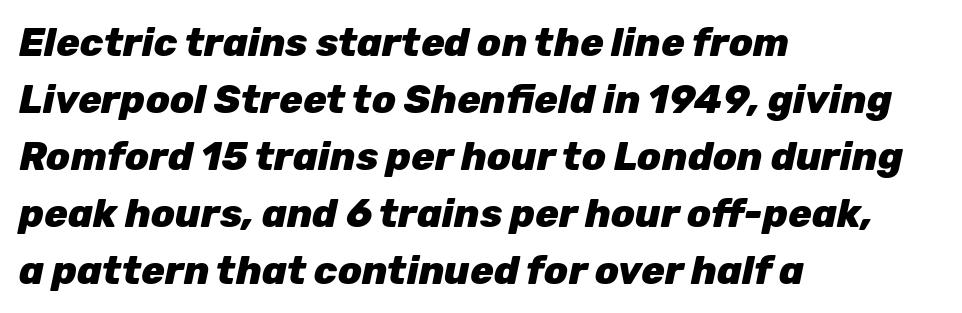
Heavy-handed strokes throughout: this text is bold. The lettering tilts uniformly, giving the passage an italic look. Every row of glyphs begins at an identical x-position on the left. Reading down the column, the eye jumps a familiar distance to each next line. In terms of letterspacing, this is plain default setting. These lines are rendered in a variable-pitch font.
